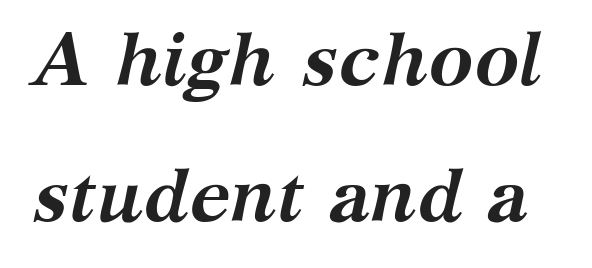
The image shows 75 px semibold serif type, italic (leaning right); set line spacing 1.81x, normal letter spacing, not underlined; medium stroke contrast and a medium x-height.
